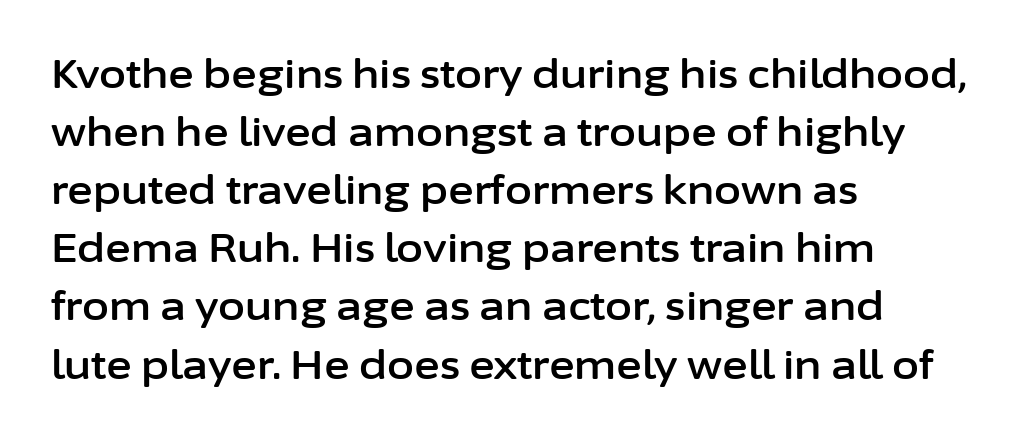
Q: Is the text italic (slanted)? A: No, it is upright.
Q: Is the typeface a serif or a sans-serif typeface? A: Sans-serif.
Q: Is the text underlined? A: No.
Q: How is the paragraph aligned? A: Left-aligned.
Q: Is the spacing between letters normal or unusually wide? A: Normal.
Q: Is the spacing between lines tight, normal or loose? A: Normal.
Q: Width (condensed, normal, or wide)? A: Normal.
Q: Stroke contrast? A: Low.
Q: x-height? A: Medium.
Q: Monospaced? A: No.
